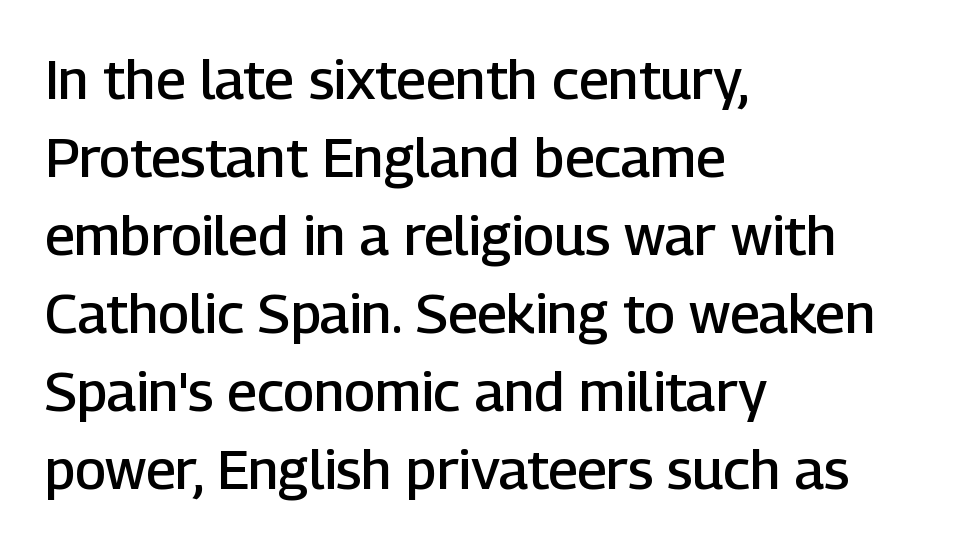
{"serif": "no", "italic": "no", "bold": "semi", "weight": "semibold", "width": "normal", "stroke_contrast": "low", "x_height": "medium", "monospaced": "no", "underline": "no", "align": "left", "line_spacing": "normal", "line_spacing_ratio": 1.42, "letter_spacing": "normal", "letter_spacing_em": 0.0, "glyph_px": 55}
